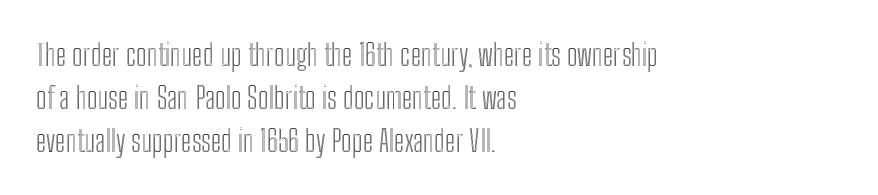
Check under the words: just untouched page. Quick note: interline space is typical. This sample has the flowing, uneven cadence of proportional lettering. How are the letters spaced? Ordinarily, with no added tracking.
